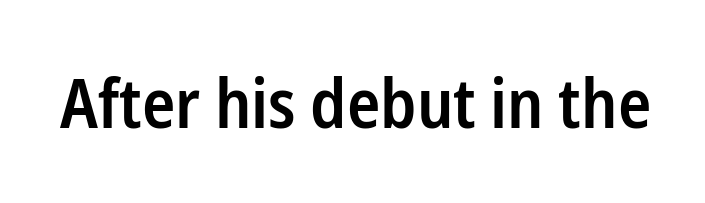
The image shows 69 px semibold, condensed sans-serif type, upright; set normal letter spacing, not underlined; low stroke contrast and a medium x-height.
